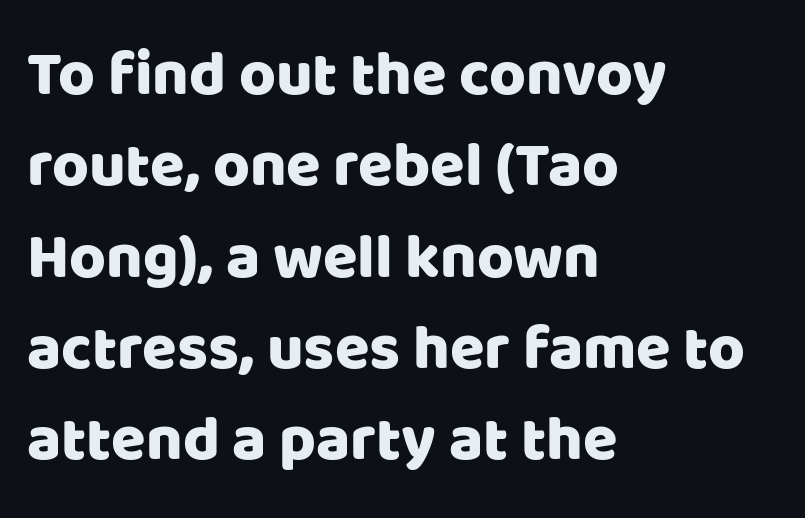
Q: Is the text italic (slanted)? A: No, it is upright.
Q: Is the typeface a serif or a sans-serif typeface? A: Sans-serif.
Q: Is the text underlined? A: No.
Q: How is the paragraph aligned? A: Left-aligned.
Q: Is the spacing between letters normal or unusually wide? A: Normal.
Q: Is the spacing between lines tight, normal or loose? A: Normal.
Q: Width (condensed, normal, or wide)? A: Normal.
Q: Stroke contrast? A: Low.
Q: x-height? A: Large.
Q: Monospaced? A: No.
